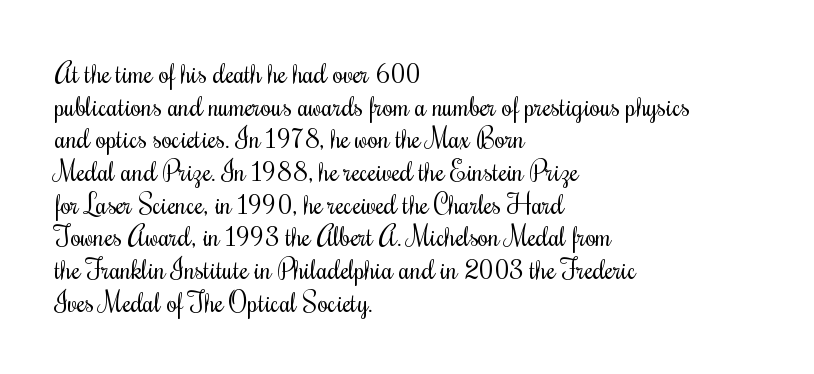
What stands out about the letter spacing? Nothing — it is the standard amount. This is not heavy type; no bold has been used. Just letters on the line, the space beneath them empty. This rendering uses left alignment, leaving the right contour irregular.
